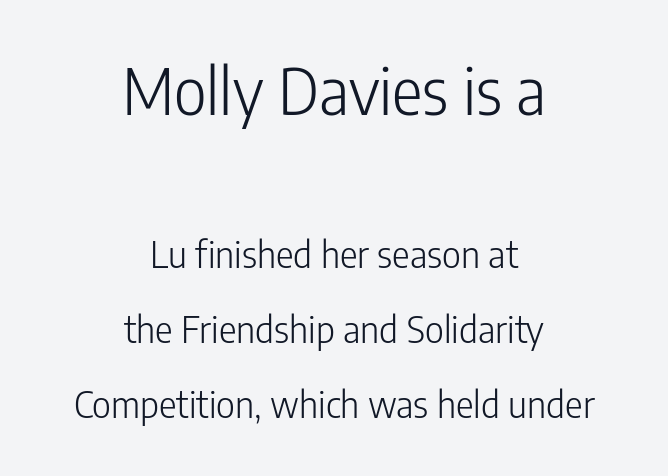
Q: Is the text bold? A: No.
Q: Is the text italic (slanted)? A: No, it is upright.
Q: Is the typeface a serif or a sans-serif typeface? A: Sans-serif.
Q: Is the text underlined? A: No.
Q: How is the paragraph aligned? A: Centered.
Q: Is the spacing between letters normal or unusually wide? A: Normal.
Q: Is the spacing between lines tight, normal or loose? A: Loose.
Q: Which block of text is set in a larger size, the first (top) or the second (bottom)? A: The first (top) one.
Q: Width (condensed, normal, or wide)? A: Condensed.
Q: Stroke contrast? A: Low.
Q: x-height? A: Medium.
Q: Monospaced? A: No.
